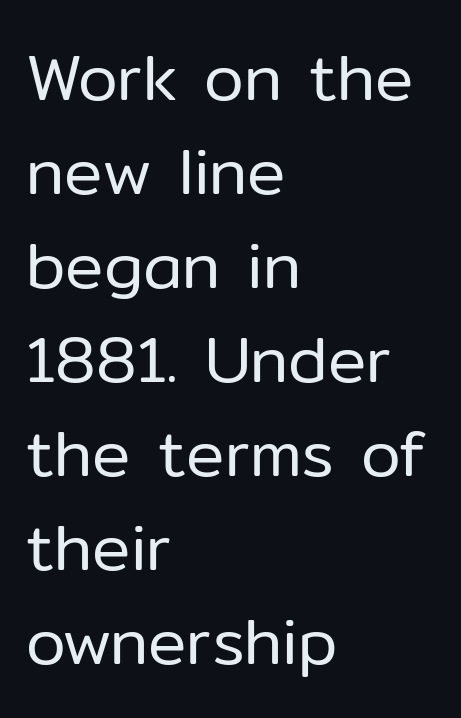
Honestly, the row spacing looks completely unremarkable. The passage shown is typeset with a sans-serif family. Ordinary non-slanted type is in use. The lines in this sample share a left origin and differ only in where they stop. Caption: face not bold, strokes unweighted. Rule under the text: the space is simply empty.
